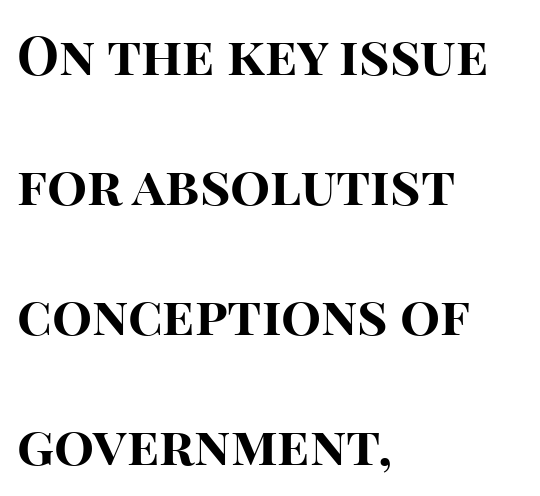
Q: Is the text bold? A: Yes.
Q: Is the text italic (slanted)? A: No, it is upright.
Q: Is the typeface a serif or a sans-serif typeface? A: Sans-serif.
Q: Is the text underlined? A: No.
Q: How is the paragraph aligned? A: Left-aligned.
Q: Is the spacing between letters normal or unusually wide? A: Normal.
Q: Is the spacing between lines tight, normal or loose? A: Loose.
Q: Width (condensed, normal, or wide)? A: Normal.
Q: Stroke contrast? A: High.
Q: x-height? A: Large.
Q: Monospaced? A: No.
